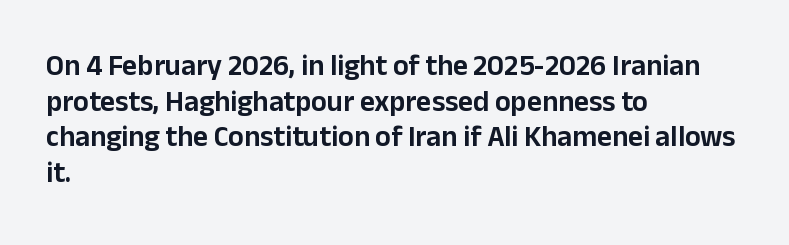
Leftover space on each line is placed entirely after the last word. A sans-serif font was chosen for this passage. Plain, unruled lines of type. The rendering uses natural spacing where letterforms have individual widths. This is the regular roman posture of the typeface.
